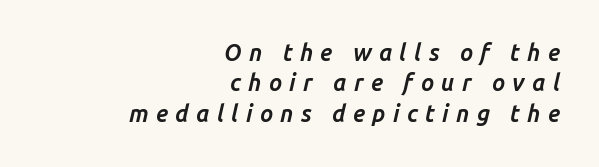
{"italic": "yes", "lean": "right", "slant_degrees": 14, "bold": "yes", "underline": "no", "align": "right", "line_spacing": "normal", "line_spacing_ratio": 1.32, "letter_spacing": "wide", "letter_spacing_em": 0.32, "glyph_px": 23}
